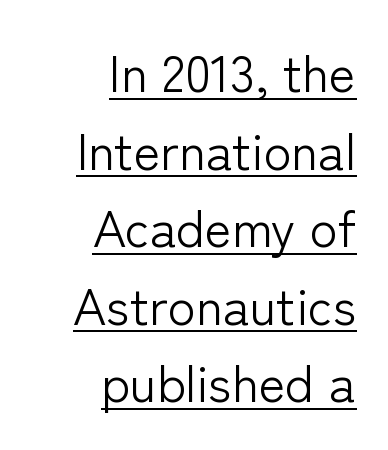
The image shows 51 px light sans-serif type, upright; set right-aligned, normal line spacing (1.52x), normal letter spacing, underlined; low stroke contrast and a medium x-height.
